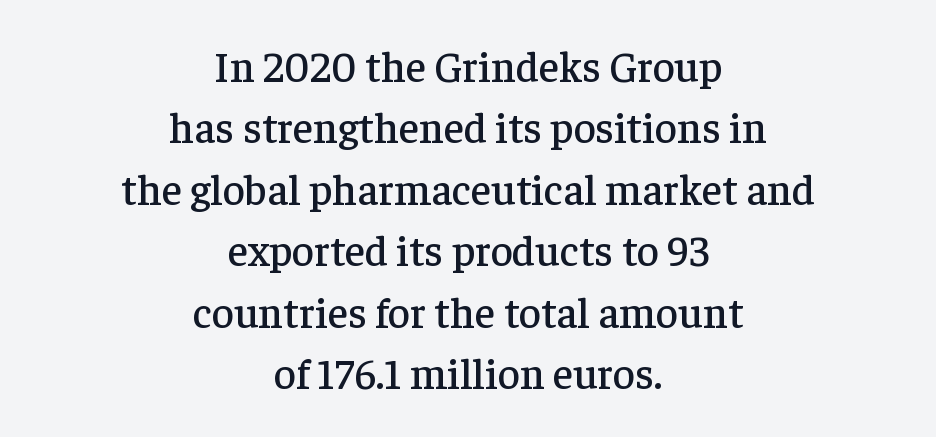
Q: Is the text italic (slanted)? A: No, it is upright.
Q: Is the typeface a serif or a sans-serif typeface? A: Serif.
Q: Is the text underlined? A: No.
Q: How is the paragraph aligned? A: Centered.
Q: Is the spacing between letters normal or unusually wide? A: Normal.
Q: Is the spacing between lines tight, normal or loose? A: Normal.
Q: Width (condensed, normal, or wide)? A: Normal.
Q: Stroke contrast? A: Low.
Q: x-height? A: Medium.
Q: Monospaced? A: No.
